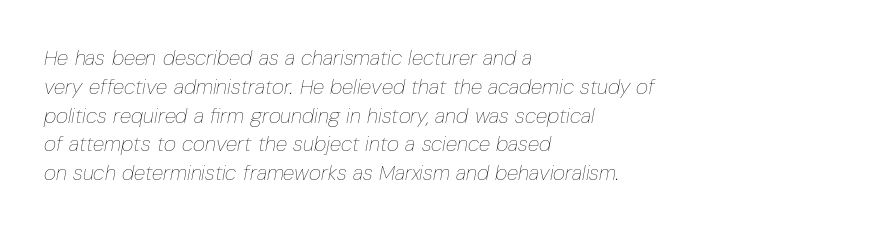
{"italic": "yes", "lean": "right", "slant_degrees": 10, "bold": "no", "underline": "no", "align": "left", "line_spacing": "normal", "line_spacing_ratio": 1.37, "letter_spacing": "normal", "letter_spacing_em": 0.0, "glyph_px": 21}
